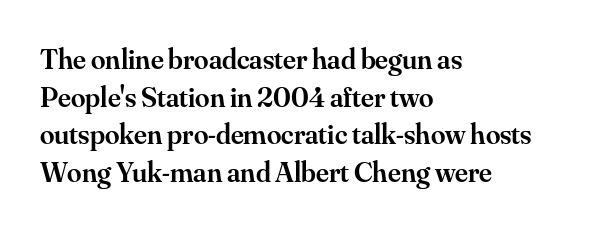
The image shows 29 px semibold serif type, upright; set left-aligned, normal line spacing (1.3x), normal letter spacing, not underlined; medium stroke contrast and a small x-height.
